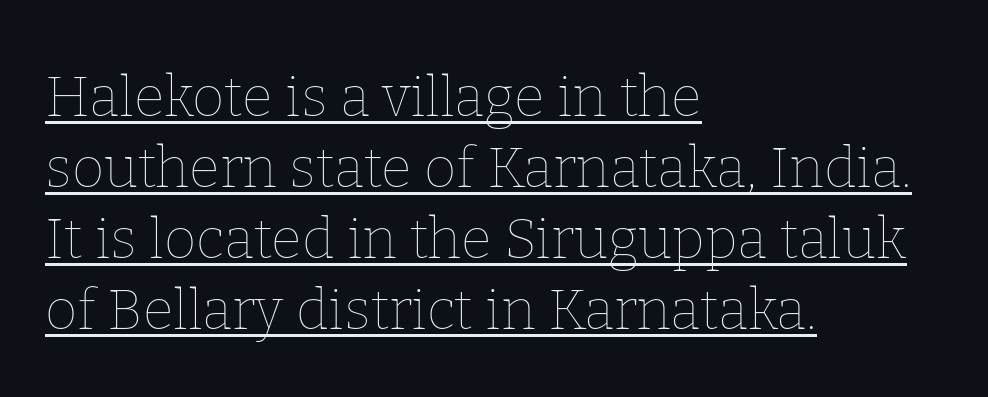
Style check: upright. Caption: multi-line text, flush left, ragged right. The strokes carry an ordinary text weight at most. The horizontal fit of the characters is conventional and even. The letters advance in unequal steps, a hallmark of proportional type.
